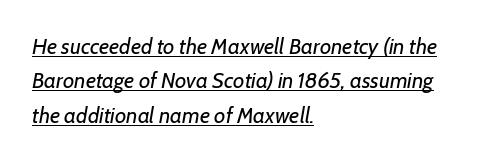
Q: Is the text bold? A: No.
Q: Is the text italic (slanted)? A: Yes, it leans right by about 7 degrees.
Q: Is the text underlined? A: Yes.
Q: How is the paragraph aligned? A: Left-aligned.
Q: Is the spacing between letters normal or unusually wide? A: Normal.
Q: Is the spacing between lines tight, normal or loose? A: Normal.
